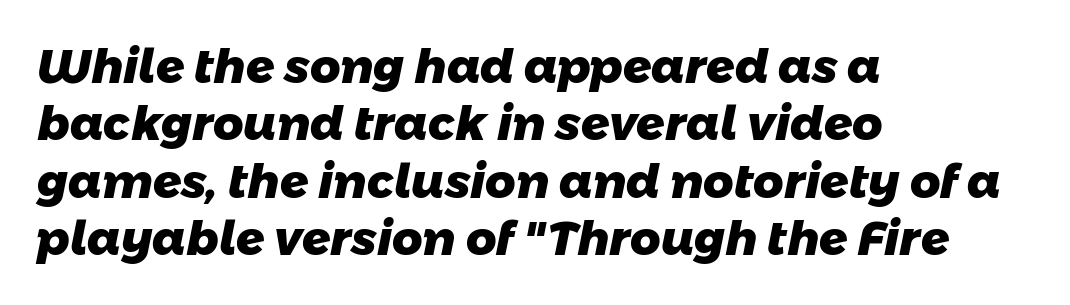
The image shows 47 px heavy sans-serif type; set left-aligned, line spacing 1.22x, normal letter spacing, not underlined; low stroke contrast and a medium x-height.
